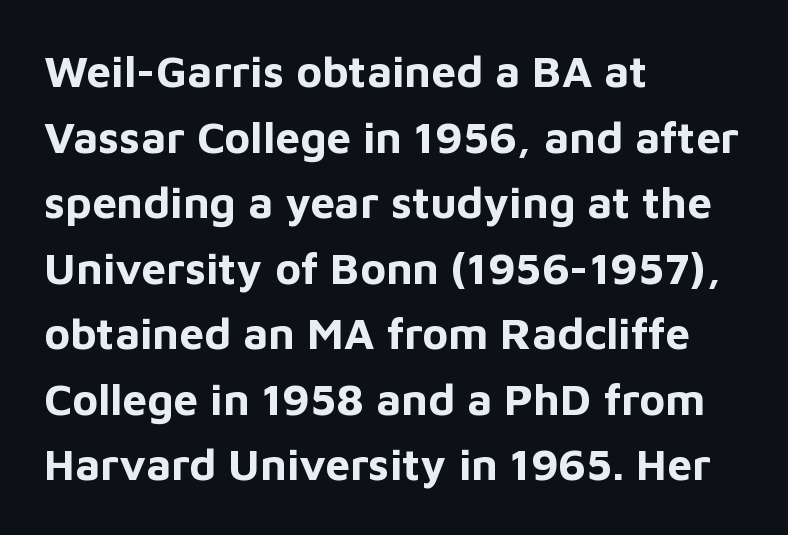
{"serif": "no", "italic": "no", "bold": "yes", "weight": "bold", "width": "normal", "stroke_contrast": "low", "x_height": "medium", "monospaced": "no", "underline": "no", "align": "left", "line_spacing": "normal", "line_spacing_ratio": 1.49, "letter_spacing": "normal", "letter_spacing_em": 0.0, "glyph_px": 44}
